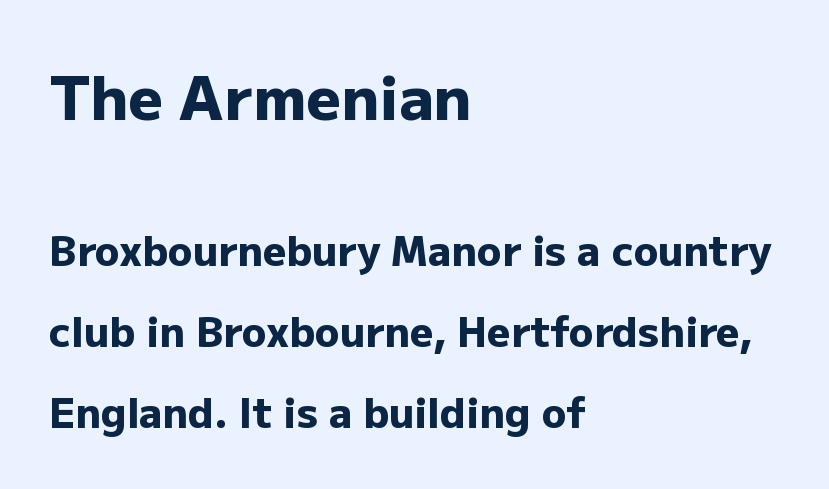
Notice the wide empty band between every row — that's loose leading. This is heavy type, rendered in bold. You can tell it's not italic because the verticals are truly vertical. The gaps between neighbouring characters are ordinary and unremarkable. Character widths vary here, with narrow letters taking less room than wide ones.
